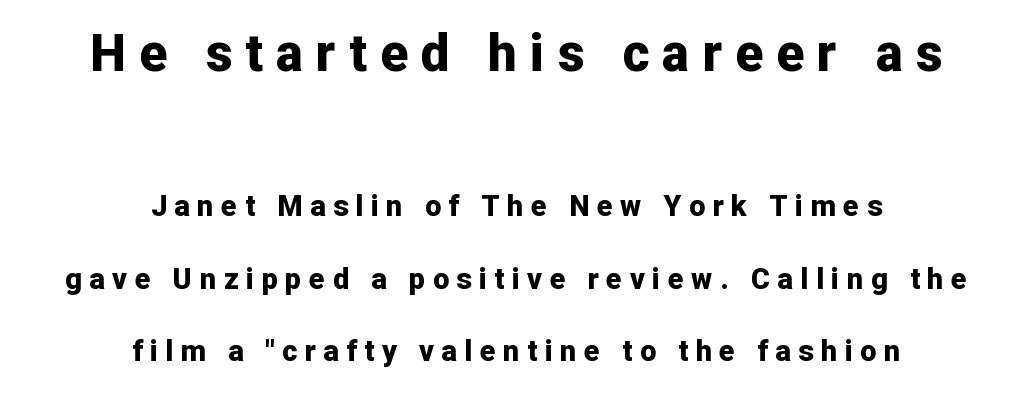
The image shows 51 px bold sans-serif type, upright; set centered, loose line spacing (2.5x), unusually wide letter spacing (+0.26 em), not underlined; the first (top) block is 1.76x larger; low stroke contrast and a medium x-height.
